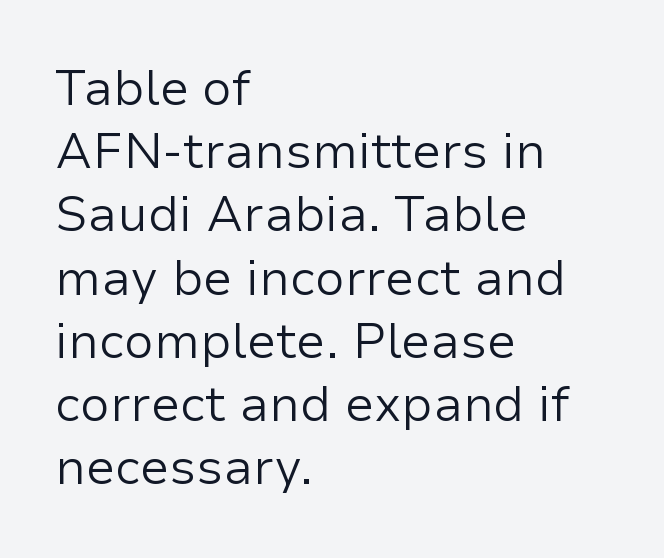
Q: Is the text bold? A: No.
Q: Is the text italic (slanted)? A: No, it is upright.
Q: Is the typeface a serif or a sans-serif typeface? A: Sans-serif.
Q: Is the text underlined? A: No.
Q: How is the paragraph aligned? A: Left-aligned.
Q: Is the spacing between letters normal or unusually wide? A: Normal.
Q: Is the spacing between lines tight, normal or loose? A: Normal.
Q: Width (condensed, normal, or wide)? A: Normal.
Q: Stroke contrast? A: Low.
Q: x-height? A: Medium.
Q: Monospaced? A: No.
